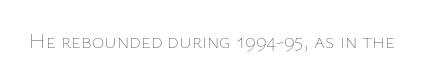
Q: Is the text bold? A: No.
Q: Is the text italic (slanted)? A: No, it is upright.
Q: Is the text underlined? A: No.
Q: Is the spacing between letters normal or unusually wide? A: Normal.
